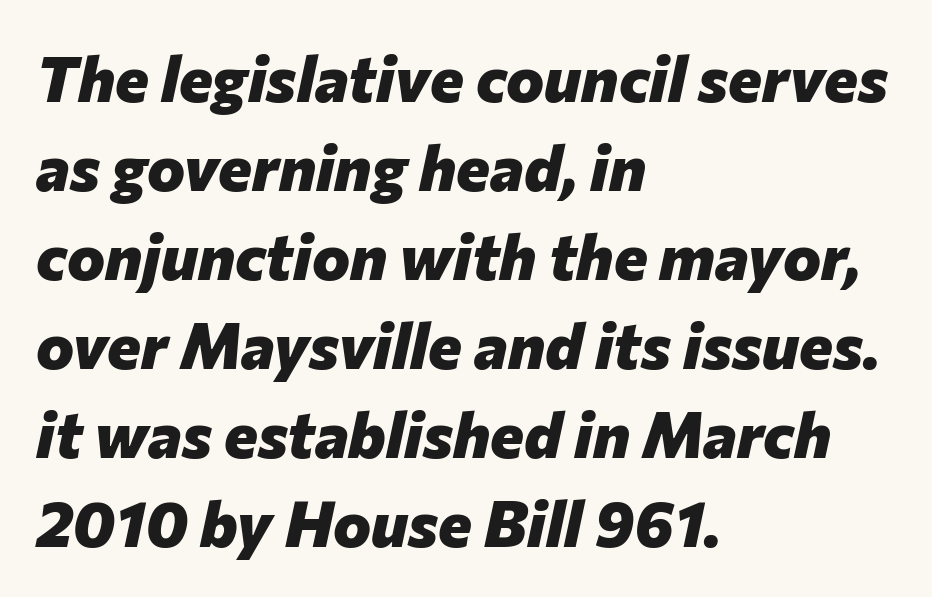
{"italic": "yes", "lean": "right", "slant_degrees": 12, "bold": "yes", "weight": "heavy", "width": "normal", "stroke_contrast": "low", "x_height": "medium", "monospaced": "no", "underline": "no", "align": "left", "line_spacing": "normal", "line_spacing_ratio": 1.39, "letter_spacing": "normal", "letter_spacing_em": 0.0, "glyph_px": 64}
